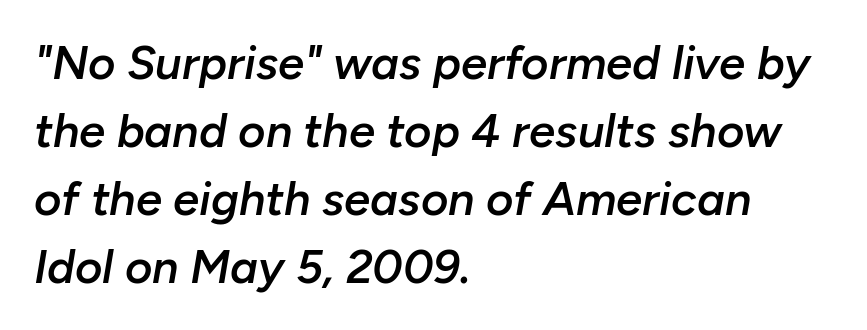
Q: Is the text bold? A: Semi-bold.
Q: Is the text italic (slanted)? A: Yes, it leans right by about 10 degrees.
Q: Is the text underlined? A: No.
Q: How is the paragraph aligned? A: Left-aligned.
Q: Is the spacing between letters normal or unusually wide? A: Normal.
Q: Is the spacing between lines tight, normal or loose? A: Normal.
Q: Width (condensed, normal, or wide)? A: Normal.
Q: Stroke contrast? A: Low.
Q: x-height? A: Medium.
Q: Monospaced? A: No.
